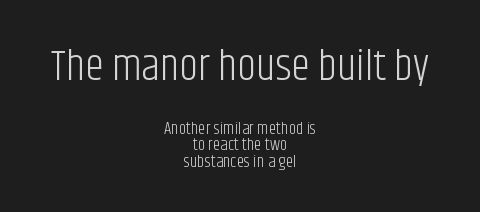
{"serif": "no", "italic": "no", "bold": "no", "weight": "light", "width": "condensed", "stroke_contrast": "low", "x_height": "large", "monospaced": "no", "underline": "no", "align": "center", "line_spacing": "tight", "line_spacing_ratio": 0.98, "letter_spacing": "normal", "letter_spacing_em": 0.0, "larger_block": "first", "size_ratio": 2.53, "glyph_px": 43}
